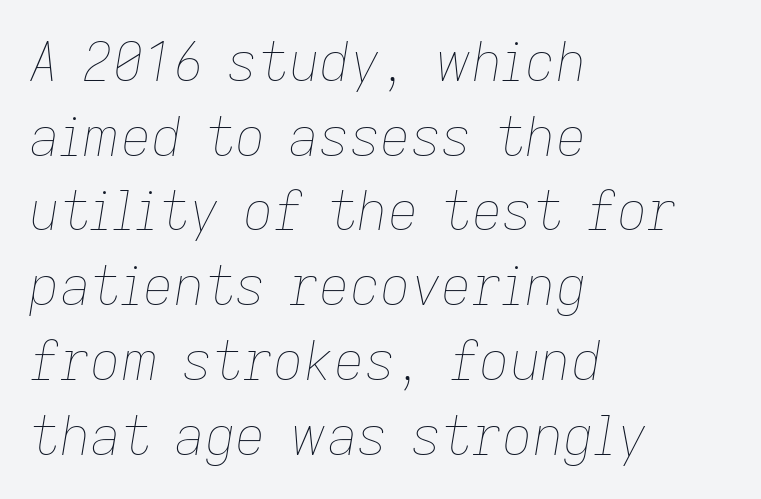
Q: Is the text bold? A: No.
Q: Is the text italic (slanted)? A: Yes, it leans right by about 9 degrees.
Q: Is the text underlined? A: No.
Q: How is the paragraph aligned? A: Left-aligned.
Q: Is the spacing between letters normal or unusually wide? A: Normal.
Q: Is the spacing between lines tight, normal or loose? A: Normal.
Q: Width (condensed, normal, or wide)? A: Normal.
Q: Stroke contrast? A: Low.
Q: x-height? A: Medium.
Q: Monospaced? A: No.
